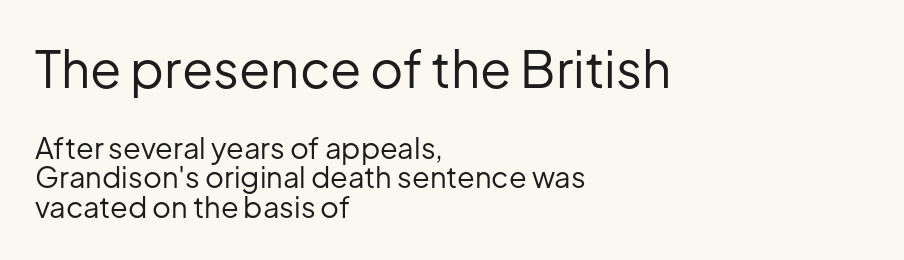
The image shows 51 px regular-weight sans-serif type, upright; set left-aligned, tight line spacing (1.02x), normal letter spacing, not underlined; the first (top) block is 1.76x larger; low stroke contrast and a medium x-height.
